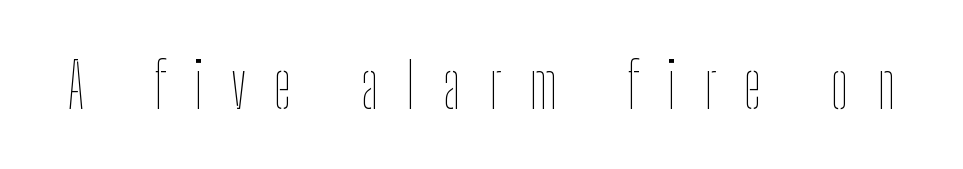
The weight tops out at a normal text grade. Each row of text sits above clean, open space. Each word looks stretched out because of the extra space between its letters. This sample has the flowing, uneven cadence of proportional lettering. Does the lettering tilt? It doesn't — this is upright.
